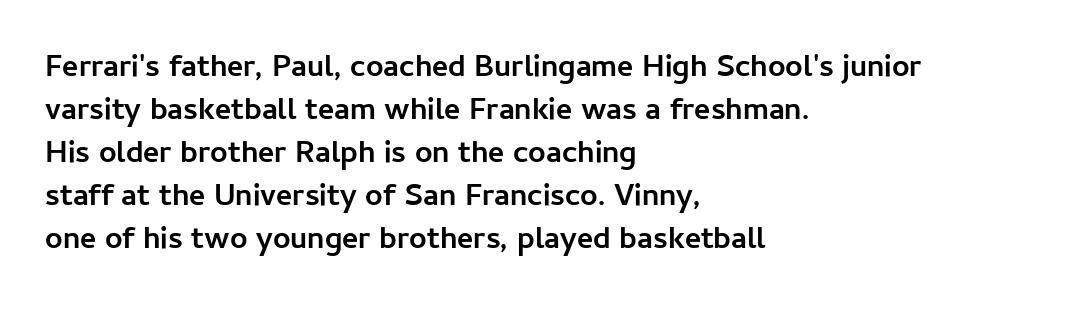
Q: Is the text bold? A: Yes.
Q: Is the text italic (slanted)? A: No, it is upright.
Q: Is the typeface a serif or a sans-serif typeface? A: Sans-serif.
Q: Is the text underlined? A: No.
Q: How is the paragraph aligned? A: Left-aligned.
Q: Is the spacing between letters normal or unusually wide? A: Normal.
Q: Is the spacing between lines tight, normal or loose? A: Normal.
Q: Width (condensed, normal, or wide)? A: Normal.
Q: Stroke contrast? A: Low.
Q: x-height? A: Medium.
Q: Monospaced? A: No.
